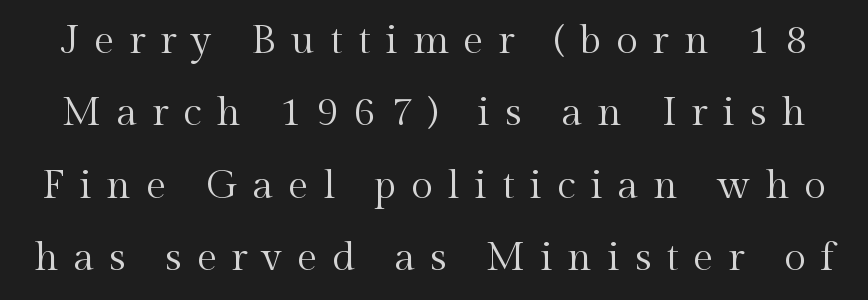
The image shows 40 px regular-weight serif type, upright; set line spacing 1.81x, unusually wide letter spacing (+0.37 em), not underlined; a medium x-height.
